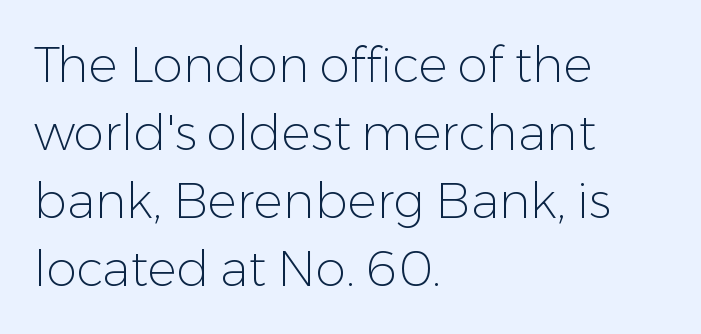
The image shows 49 px light sans-serif type, upright; set left-aligned, normal line spacing (1.39x), normal letter spacing, not underlined; low stroke contrast and a medium x-height.
